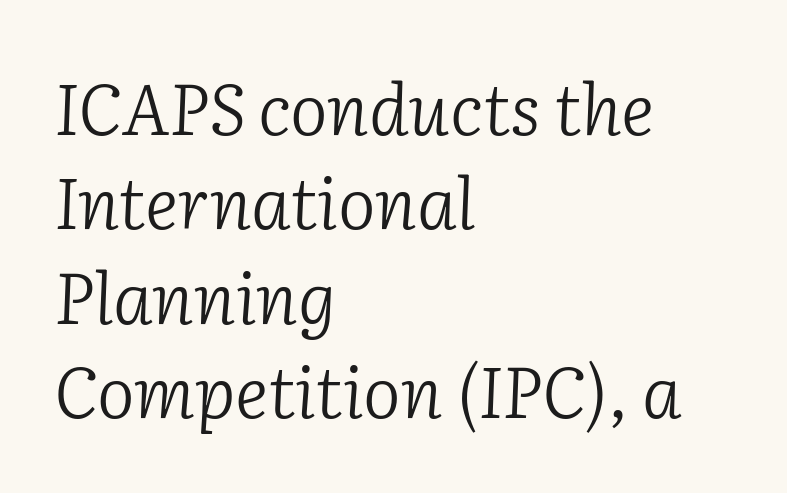
The image shows 71 px light serif type, italic (leaning right); set left-aligned, normal line spacing (1.33x), normal letter spacing, not underlined; low stroke contrast and a medium x-height.
